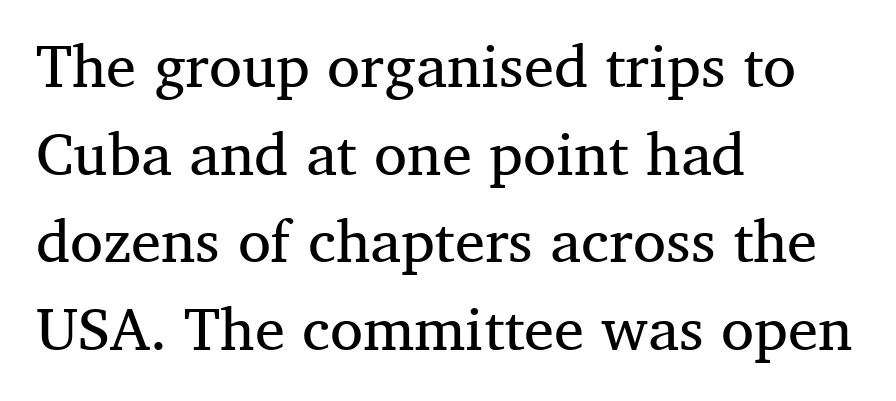
The image shows 60 px regular-weight serif type, upright; set left-aligned, normal line spacing (1.46x), normal letter spacing, not underlined; medium stroke contrast and a medium x-height.
